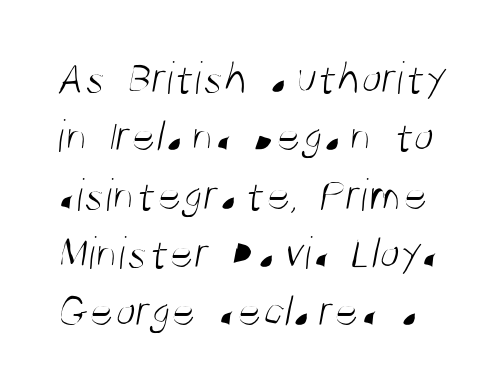
{"serif": "no", "bold": "no", "weight": "light", "width": "condensed", "stroke_contrast": "medium", "x_height": "large", "monospaced": "no", "underline": "no", "line_spacing_ratio": 1.24, "letter_spacing": "normal", "letter_spacing_em": 0.0, "glyph_px": 47}
